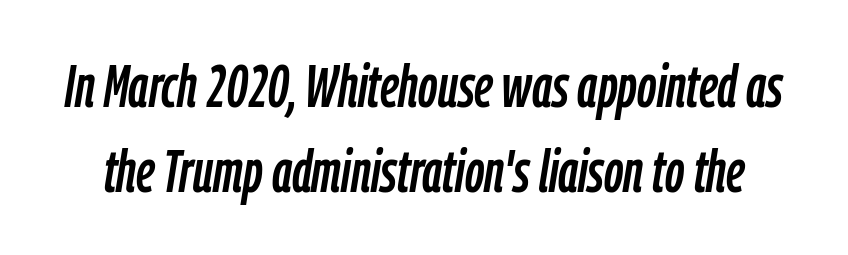
Just letters on the line, the space beneath them empty. You can tell it's italic because the verticals aren't actually vertical. Varying glyph widths throughout — classic text-font behaviour. What stands out about the letter spacing? Nothing — it is the standard amount. The rows are spaced the way most documents space them.
